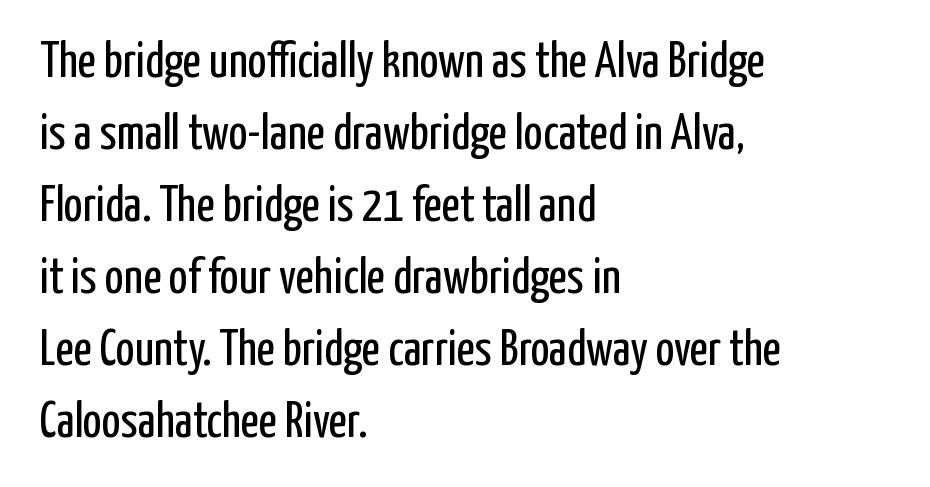
{"serif": "no", "italic": "no", "bold": "no", "weight": "regular", "width": "condensed", "stroke_contrast": "low", "x_height": "medium", "monospaced": "no", "underline": "no", "align": "left", "line_spacing": "normal", "line_spacing_ratio": 1.44, "letter_spacing": "normal", "letter_spacing_em": 0.0, "glyph_px": 50}
